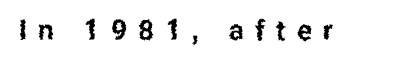
Each letter keeps its own natural width here, so spacing adapts to shape. The type family on display is of the sans-serif kind. The passage shown is not underscored anywhere. The rendering inserts visible extra space after every character. Ordinary non-slanted type is in use.
